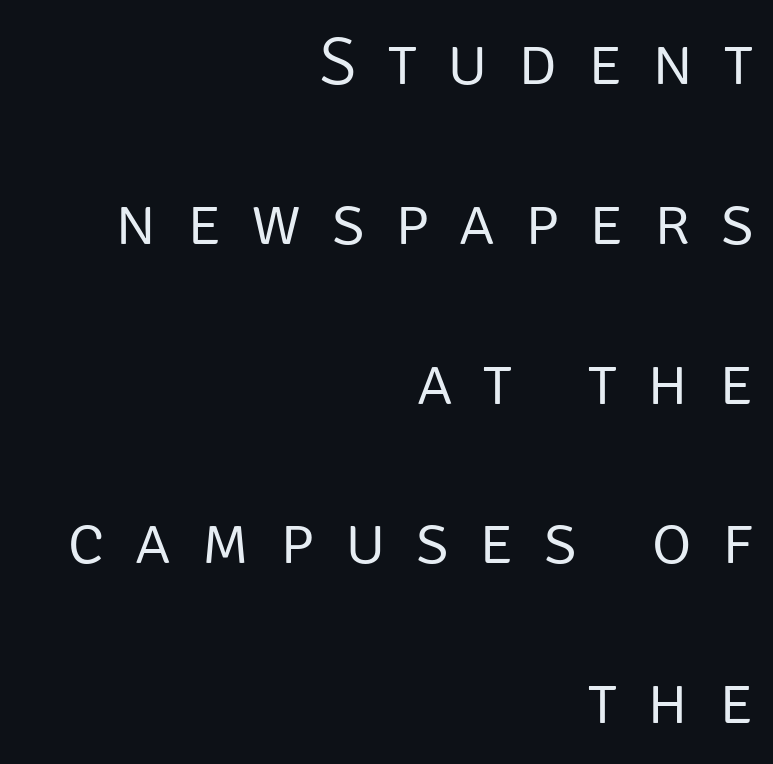
Compared with typical paragraphs, the rows here are farther apart. Typeset ragged left — the right edge is the straight one. Heft: none added — not bold. The horizontal fit of the characters is loose and conspicuously gappy.
